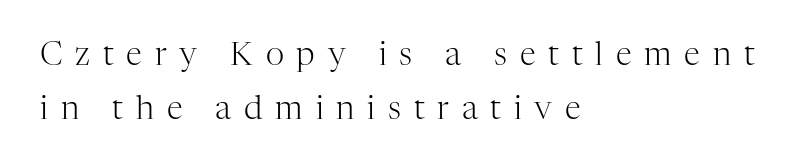
Typographically, this falls in the serif category. There is plenty of visible air inserted between adjacent glyphs. The paragraph has a hard left edge and a soft right edge. Character widths vary here, with narrow letters taking less room than wide ones. Summary of vertical rhythm: regular, with standard interline spacing. Vertical strokes here are truly vertical.
